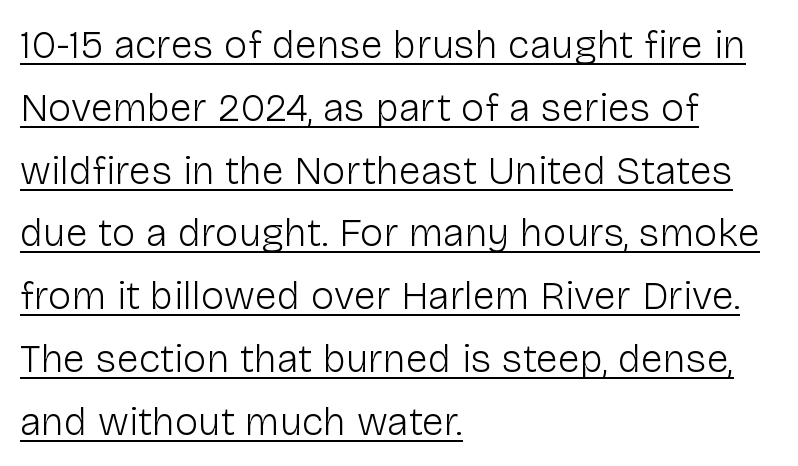
Honestly, the underline is the first thing you notice here. This block has exactly the height ordinary leading produces. This is roman type, the default non-slanted kind. The ragged edge is on the right, which tells us the setting is flush left.
